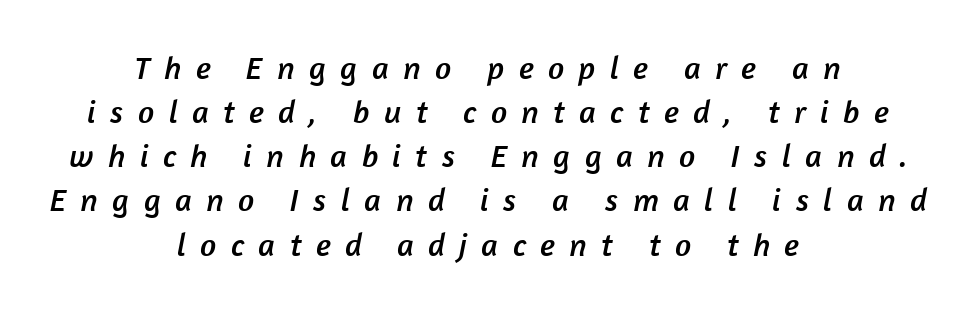
Bare-footed words on every line. You could not count columns in this text — the font is proportionally spaced. The tracking reads as deliberately expanded to a designer's eye. Layout note: lines centered.
